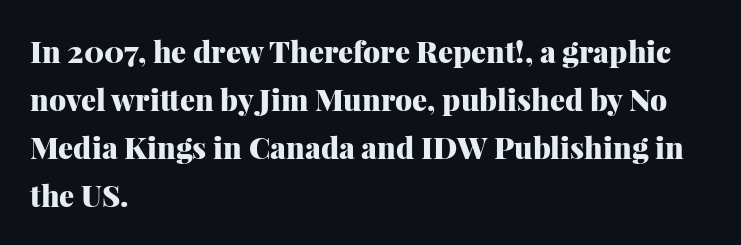
{"serif": "yes", "italic": "no", "bold": "yes", "weight": "heavy", "width": "normal", "stroke_contrast": "medium", "x_height": "medium", "monospaced": "no", "underline": "no", "align": "left", "line_spacing": "normal", "line_spacing_ratio": 1.6, "letter_spacing": "normal", "letter_spacing_em": 0.0, "glyph_px": 30}
